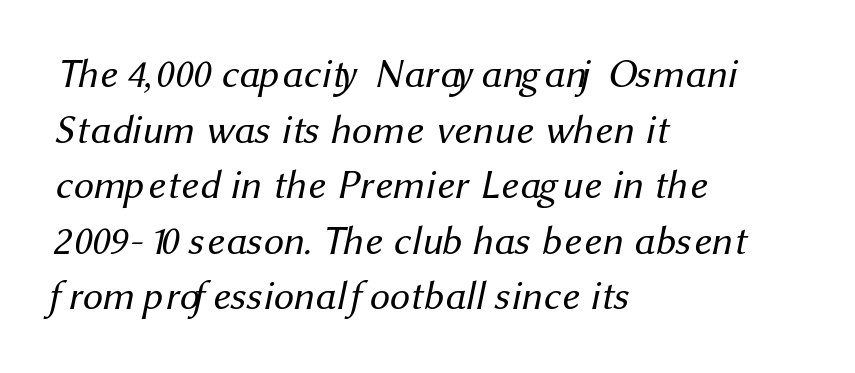
{"serif": "no", "bold": "no", "weight": "regular", "width": "normal", "stroke_contrast": "medium", "x_height": "medium", "monospaced": "no", "underline": "no", "align": "left", "line_spacing": "normal", "line_spacing_ratio": 1.39, "letter_spacing": "normal", "letter_spacing_em": 0.0, "glyph_px": 40}
